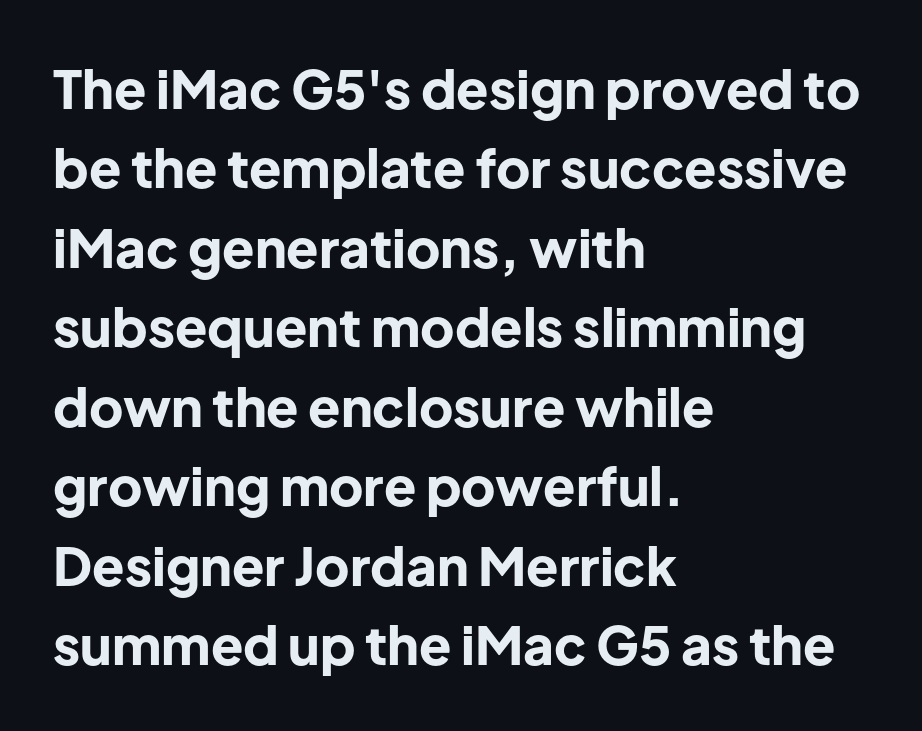
The image shows 53 px bold sans-serif type, upright; set left-aligned, normal line spacing (1.5x), normal letter spacing, not underlined; low stroke contrast and a medium x-height.
